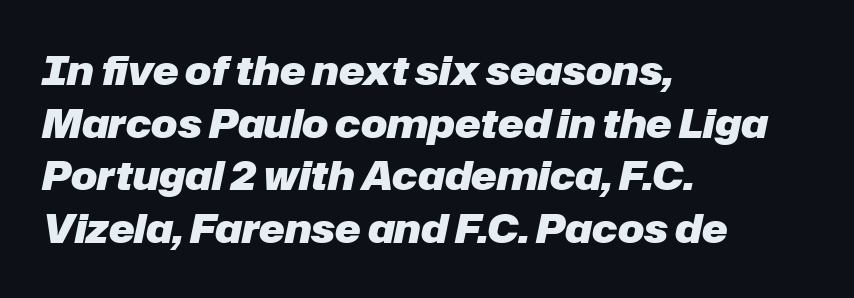
{"italic": "yes", "lean": "right", "slant_degrees": 12, "bold": "yes", "weight": "heavy", "width": "normal", "stroke_contrast": "low", "x_height": "medium", "monospaced": "no", "underline": "no", "align": "left", "line_spacing": "normal", "line_spacing_ratio": 1.35, "letter_spacing": "normal", "letter_spacing_em": 0.0, "glyph_px": 39}
